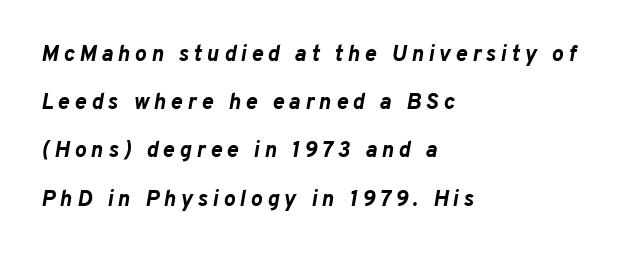
{"italic": "yes", "lean": "right", "slant_degrees": 10, "bold": "yes", "underline": "no", "align": "left", "line_spacing": "loose", "line_spacing_ratio": 2.19, "letter_spacing": "wide", "letter_spacing_em": 0.22, "glyph_px": 22}
